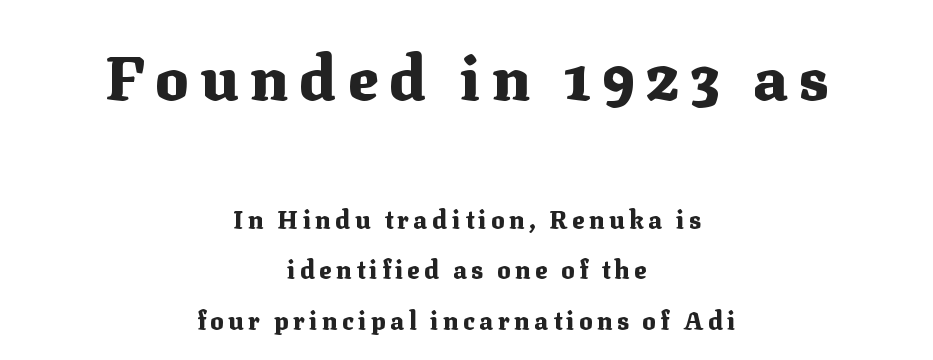
The image shows 62 px heavy serif type, upright; set centered, loose line spacing (2.02x), not underlined; the first (top) block is 2.48x larger; medium stroke contrast and a medium x-height.
